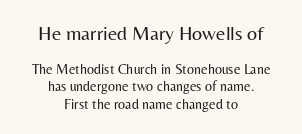
{"italic": "no", "bold": "no", "underline": "no", "align": "center", "line_spacing_ratio": 1.22, "letter_spacing": "normal", "letter_spacing_em": 0.0, "larger_block": "first", "size_ratio": 1.43, "glyph_px": 20}
